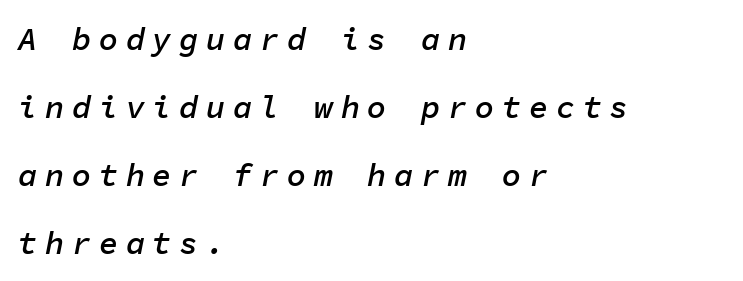
{"italic": "yes", "lean": "right", "slant_degrees": 11, "bold": "semi", "weight": "semibold", "width": "normal", "stroke_contrast": "low", "x_height": "medium", "monospaced": "yes", "underline": "no", "align": "left", "line_spacing": "loose", "line_spacing_ratio": 2.12, "letter_spacing": "wide", "letter_spacing_em": 0.24, "glyph_px": 32}
